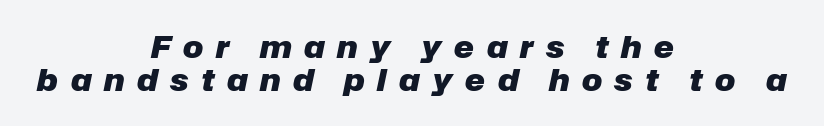
Q: Is the text bold? A: Yes.
Q: Is the text italic (slanted)? A: Yes, it leans right by about 12 degrees.
Q: Is the text underlined? A: No.
Q: How is the paragraph aligned? A: Centered.
Q: Is the spacing between letters normal or unusually wide? A: Unusually wide.
Q: Is the spacing between lines tight, normal or loose? A: Tight.
Q: Width (condensed, normal, or wide)? A: Normal.
Q: Stroke contrast? A: Low.
Q: x-height? A: Medium.
Q: Monospaced? A: No.
